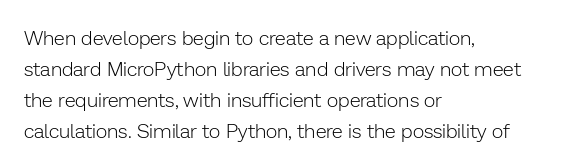
{"italic": "no", "bold": "no", "underline": "no", "align": "left", "line_spacing": "normal", "line_spacing_ratio": 1.55, "letter_spacing": "normal", "letter_spacing_em": 0.0, "glyph_px": 20}
